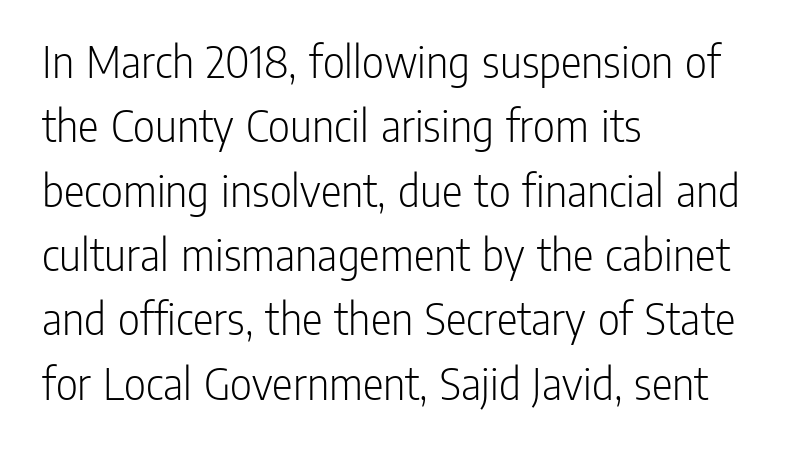
The image shows 48 px light, condensed sans-serif type, upright; set left-aligned, normal line spacing (1.34x), normal letter spacing, not underlined; low stroke contrast and a medium x-height.
